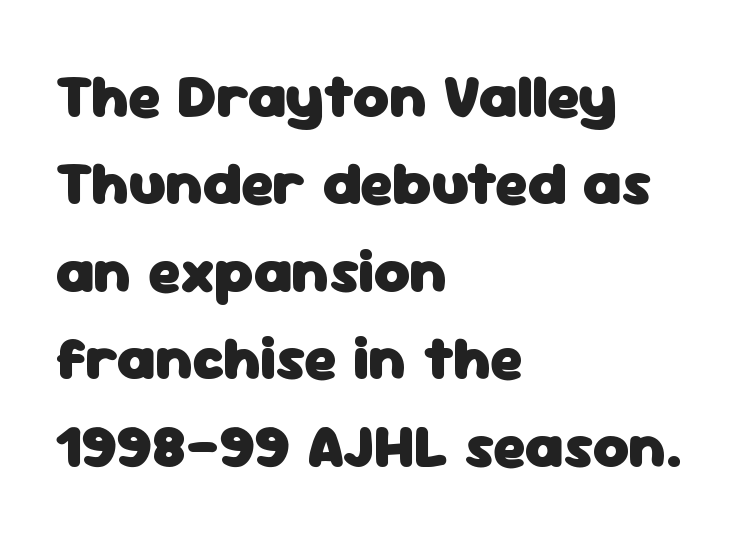
No feet cap the strokes, marking this as sans-serif type. The words here are not underlined. Ordinary non-slanted type is in use. Quick note: interline space is typical.
